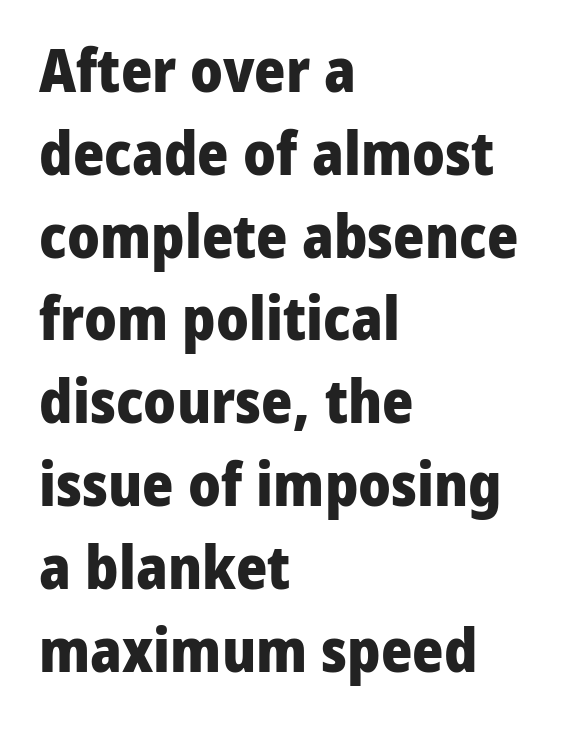
Q: Is the text bold? A: Yes.
Q: Is the text italic (slanted)? A: No, it is upright.
Q: Is the typeface a serif or a sans-serif typeface? A: Sans-serif.
Q: Is the text underlined? A: No.
Q: How is the paragraph aligned? A: Left-aligned.
Q: Is the spacing between letters normal or unusually wide? A: Normal.
Q: Is the spacing between lines tight, normal or loose? A: Normal.
Q: Width (condensed, normal, or wide)? A: Normal.
Q: Stroke contrast? A: Low.
Q: x-height? A: Medium.
Q: Monospaced? A: No.
